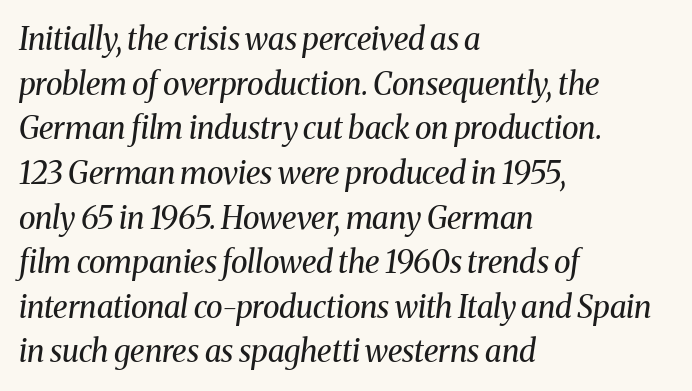
Tall strokes in this sample are angled rather than plumb. Tracking value appears to be zero — textbook default spacing. This sample keeps an unexceptional amount of space between lines. The setting favours the left margin, as ordinary paragraphs usually do. Letters rest on an invisible, unmarked baseline.
